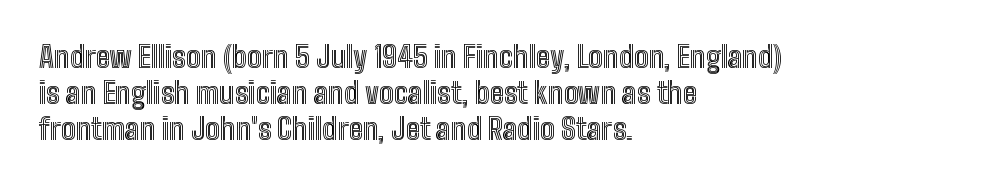
Q: Is the text italic (slanted)? A: No, it is upright.
Q: Is the text underlined? A: No.
Q: How is the paragraph aligned? A: Left-aligned.
Q: Is the spacing between letters normal or unusually wide? A: Normal.
Q: Width (condensed, normal, or wide)? A: Condensed.
Q: x-height? A: Medium.
Q: Monospaced? A: No.
